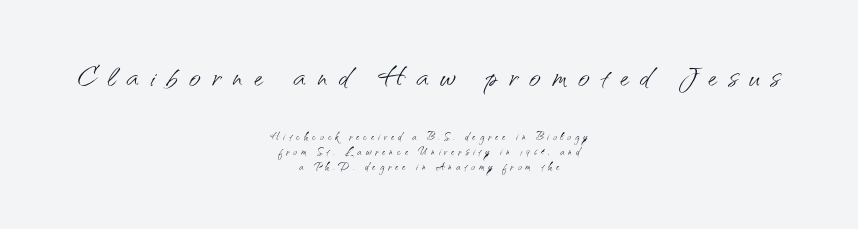
The image shows 40 px light sans-serif type; set centered, tight line spacing (1.08x), unusually wide letter spacing (+0.29 em), not underlined; the first (top) block is 2.86x larger; medium stroke contrast and a small x-height.
